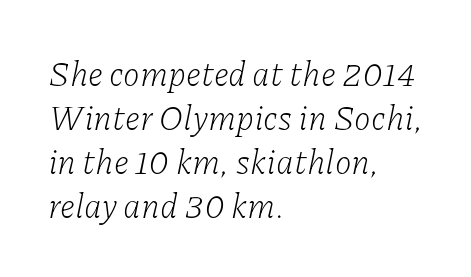
The image shows 34 px light serif type, italic (leaning right); set left-aligned, normal line spacing (1.29x), normal letter spacing, not underlined; low stroke contrast and a medium x-height.
